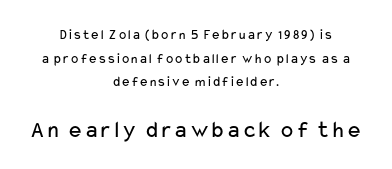
The image shows 24 px text type, upright; set centered, normal line spacing (1.68x), normal letter spacing, not underlined; the second (bottom) block is 1.71x larger.
